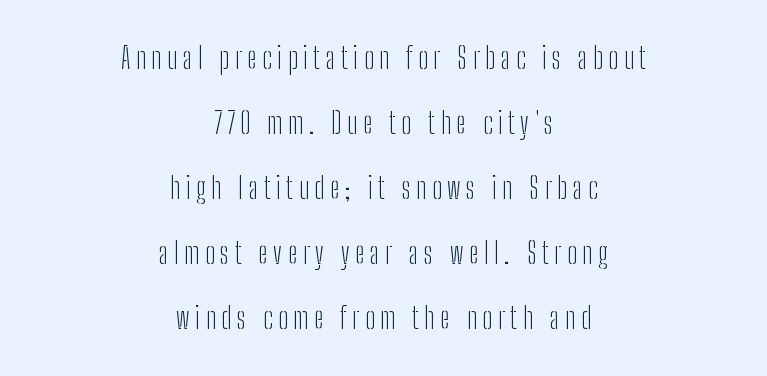
If you drew a line through each stem, it would be perfectly vertical. The characters are drawn with everyday or finer stroke widths. Does the type have serifs? No, each stem ends abruptly. Rows of type keep a wide berth in the vertical direction. Line starts and ends both wander, symmetrically.
